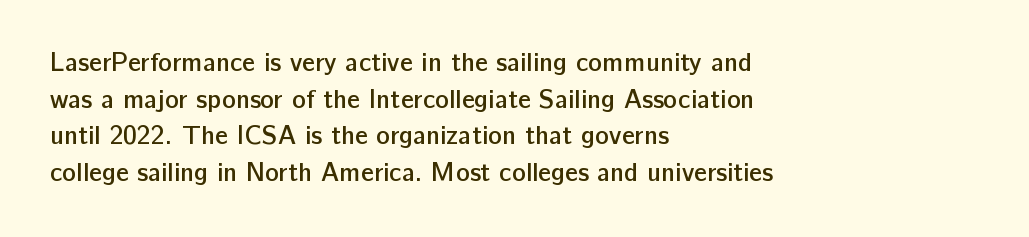
Every row of glyphs begins at an identical x-position on the left. Summary of weight: moderately heavy, a semibold. Evenly set lines give the paragraph a standard silhouette. In terms of letterspacing, this is plain default setting. When letters stand straight like this, we call the style roman or upright. The gap between lines stays unmarked.
